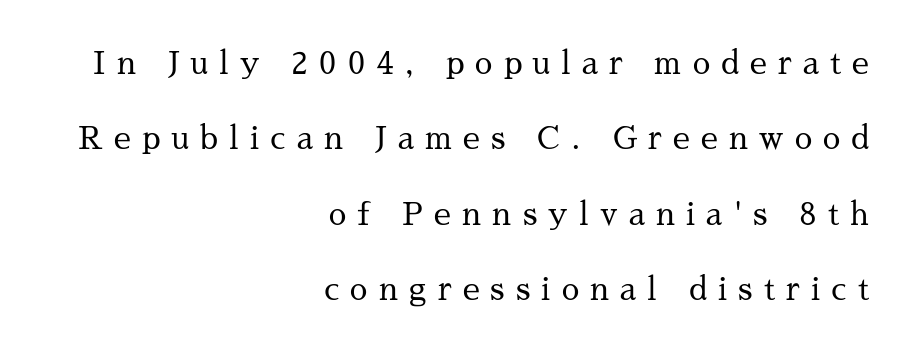
{"serif": "yes", "italic": "no", "bold": "no", "weight": "regular", "width": "normal", "stroke_contrast": "medium", "x_height": "medium", "monospaced": "no", "underline": "no", "align": "right", "line_spacing": "loose", "line_spacing_ratio": 2.43, "letter_spacing": "wide", "letter_spacing_em": 0.36, "glyph_px": 31}
